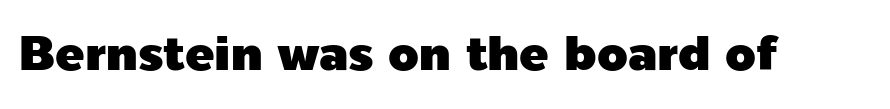
The image shows 49 px sans-serif type, upright; set normal letter spacing, not underlined; a medium x-height.
